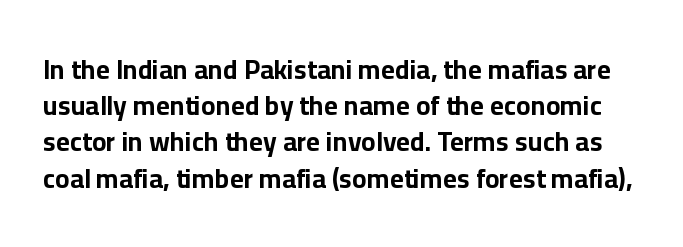
The axis of the letterforms is exactly vertical. Words float on clear page, feet unadorned. The space between consecutive lines is moderate. Caption: bold face, heavy strokes. Inter-character spacing is left at the font's built-in metrics.
